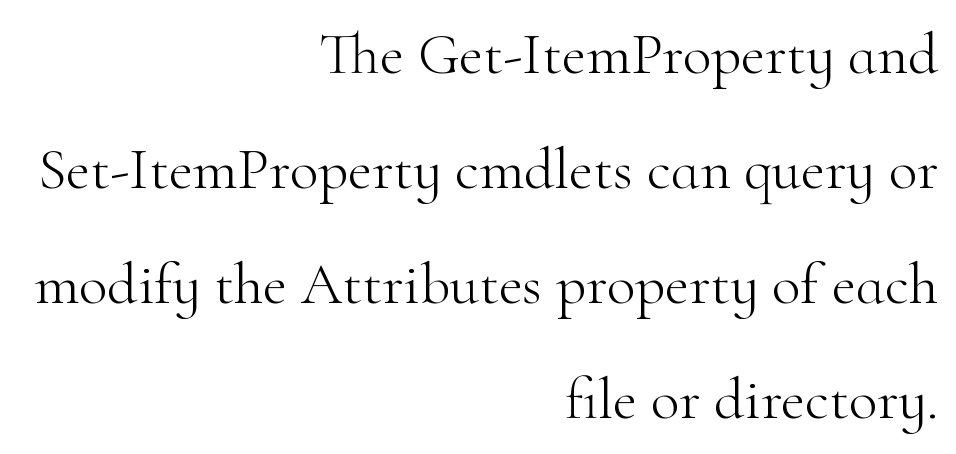
Q: Is the text bold? A: No.
Q: Is the text italic (slanted)? A: No, it is upright.
Q: Is the typeface a serif or a sans-serif typeface? A: Serif.
Q: Is the text underlined? A: No.
Q: How is the paragraph aligned? A: Right-aligned.
Q: Is the spacing between letters normal or unusually wide? A: Normal.
Q: Is the spacing between lines tight, normal or loose? A: Loose.
Q: Width (condensed, normal, or wide)? A: Normal.
Q: Stroke contrast? A: High.
Q: x-height? A: Small.
Q: Monospaced? A: No.
